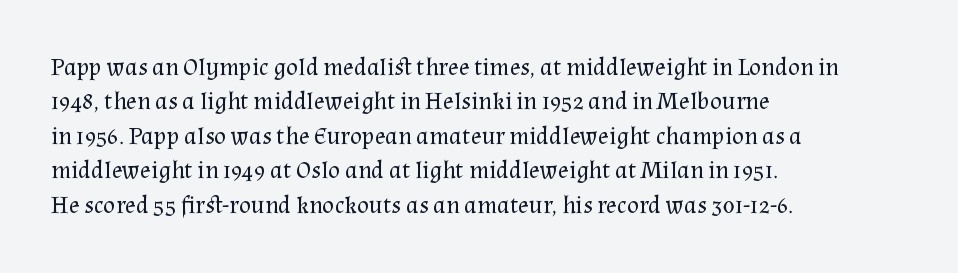
The image shows 25 px text type, upright; set left-aligned, normal line spacing (1.38x), normal letter spacing, not underlined.
